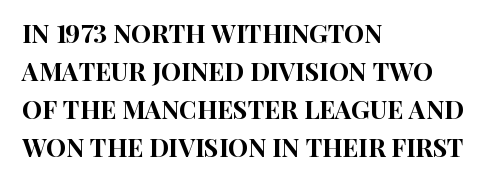
Q: Is the text italic (slanted)? A: No, it is upright.
Q: Is the text underlined? A: No.
Q: How is the paragraph aligned? A: Left-aligned.
Q: Is the spacing between letters normal or unusually wide? A: Normal.
Q: Is the spacing between lines tight, normal or loose? A: Normal.
